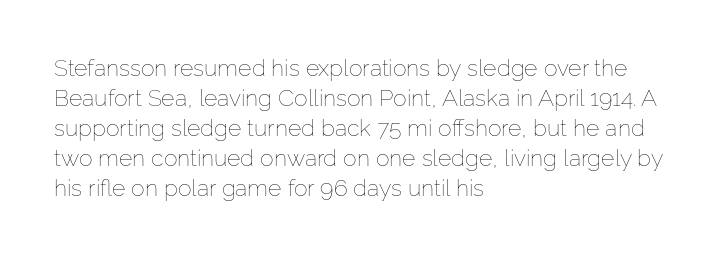
{"italic": "no", "bold": "no", "underline": "no", "align": "left", "line_spacing": "normal", "line_spacing_ratio": 1.3, "letter_spacing": "normal", "letter_spacing_em": 0.0, "glyph_px": 23}
